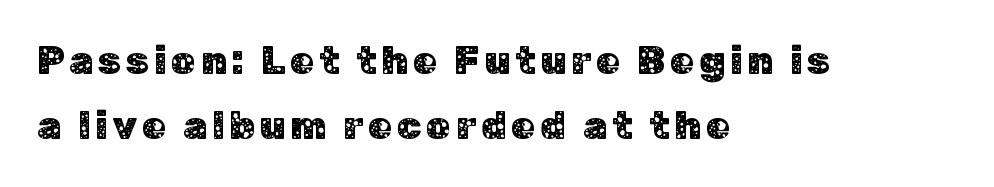
{"serif": "no", "italic": "no", "width": "normal", "stroke_contrast": "low", "x_height": "medium", "monospaced": "no", "underline": "no", "align": "left", "line_spacing": "normal", "line_spacing_ratio": 1.67, "glyph_px": 39}
